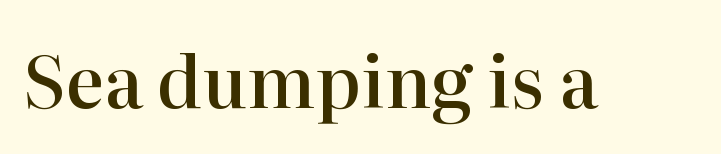
{"serif": "yes", "italic": "no", "bold": "semi", "weight": "semibold", "width": "normal", "stroke_contrast": "high", "x_height": "medium", "monospaced": "no", "underline": "no", "letter_spacing": "normal", "letter_spacing_em": 0.0, "glyph_px": 72}
